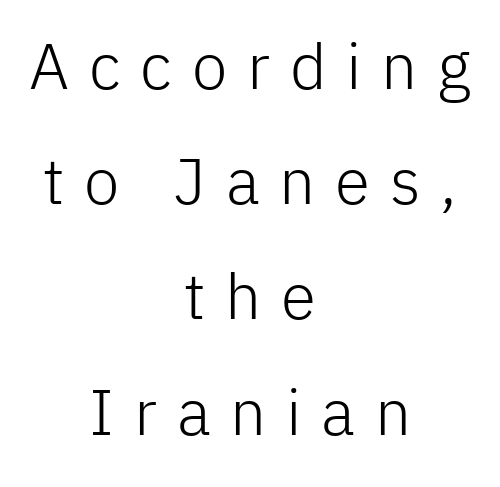
The letters stand upright; this is a roman face. These lines stack symmetrically, like a column narrowing and widening about its center. A typesetter would call this proportional, since set widths differ per character. Tracking value appears strongly positive — letters spread wide. Stems here are at most as thick as an everyday book face. Serif or sans? Sans — the stroke terminals are bare.
